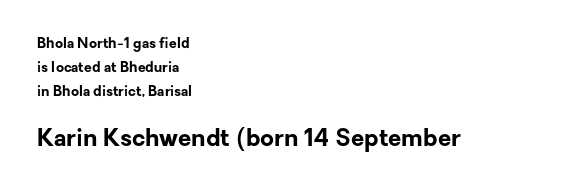
Q: Is the text bold? A: Yes.
Q: Is the text italic (slanted)? A: No, it is upright.
Q: Is the text underlined? A: No.
Q: How is the paragraph aligned? A: Left-aligned.
Q: Is the spacing between letters normal or unusually wide? A: Normal.
Q: Which block of text is set in a larger size, the first (top) or the second (bottom)? A: The second (bottom) one.
